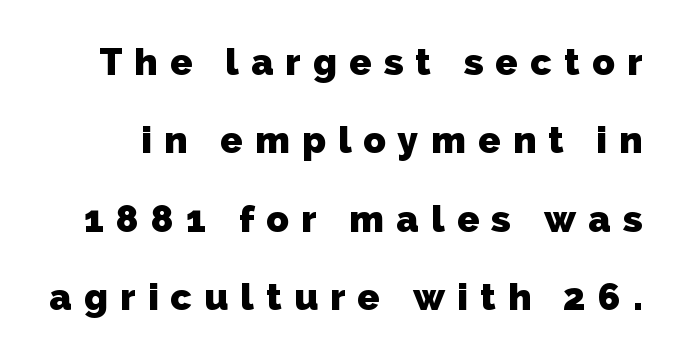
The image shows 37 px heavy sans-serif type; set loose line spacing (2.12x), unusually wide letter spacing (+0.33 em), not underlined; low stroke contrast and a medium x-height.
